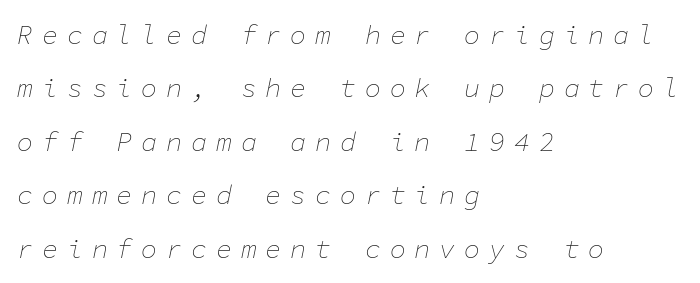
{"italic": "yes", "lean": "right", "slant_degrees": 11, "bold": "no", "underline": "no", "align": "left", "line_spacing": "loose", "line_spacing_ratio": 1.98, "letter_spacing": "wide", "letter_spacing_em": 0.32, "glyph_px": 27}
